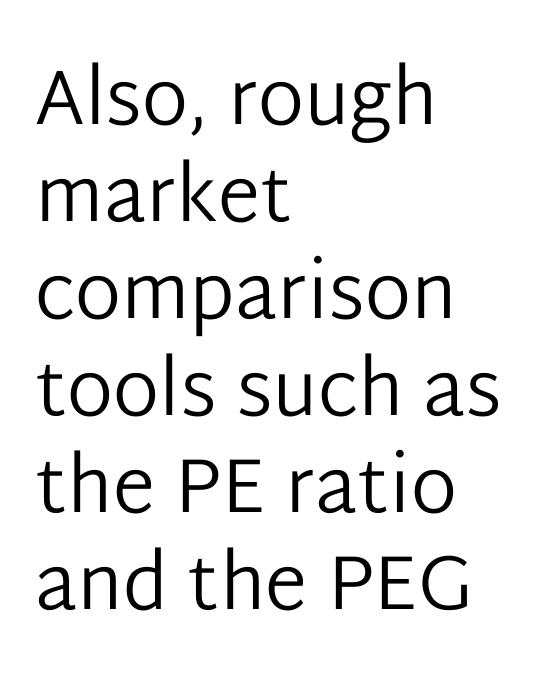
Q: Is the text bold? A: No.
Q: Is the text italic (slanted)? A: No, it is upright.
Q: Is the typeface a serif or a sans-serif typeface? A: Sans-serif.
Q: Is the text underlined? A: No.
Q: How is the paragraph aligned? A: Left-aligned.
Q: Is the spacing between letters normal or unusually wide? A: Normal.
Q: Is the spacing between lines tight, normal or loose? A: Normal.
Q: Width (condensed, normal, or wide)? A: Normal.
Q: Stroke contrast? A: Low.
Q: x-height? A: Medium.
Q: Monospaced? A: No.
